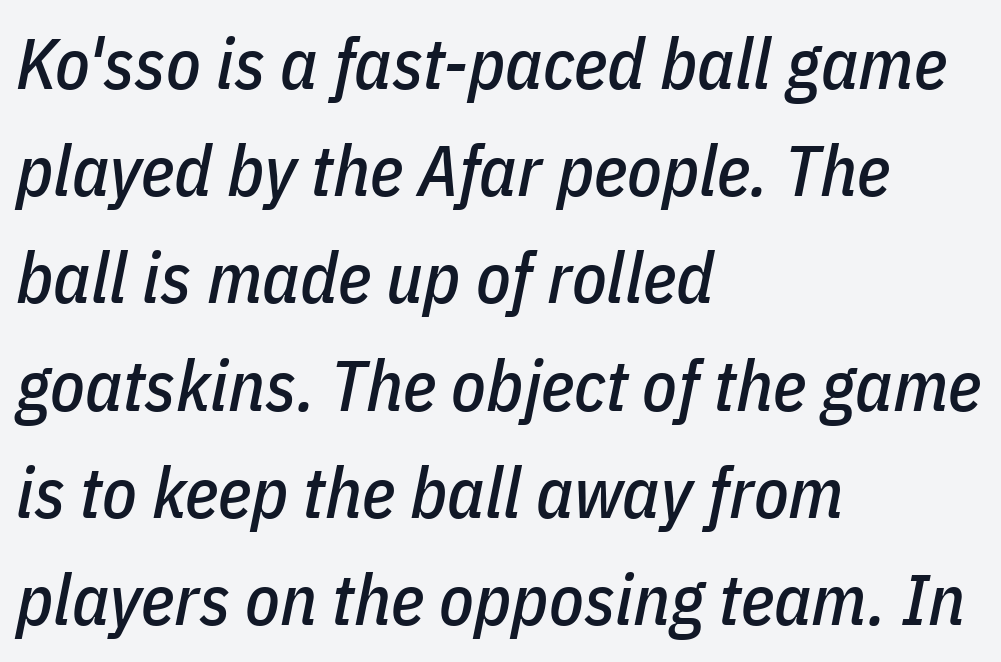
The setting favours the left margin, as ordinary paragraphs usually do. Just letters on the line, the space beneath them empty. The typography opts for an oblique posture over an upright one. Nobody touched the tracking dial on this one. Each new line begins a customary step beneath the previous one.
